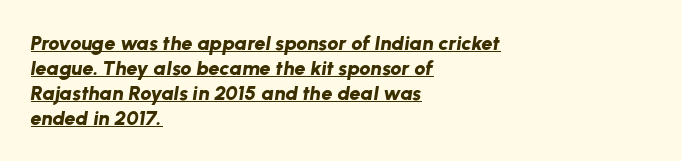
{"italic": "yes", "lean": "right", "slant_degrees": 8, "bold": "yes", "underline": "yes", "align": "left", "line_spacing": "normal", "line_spacing_ratio": 1.25, "letter_spacing": "normal", "letter_spacing_em": 0.0, "glyph_px": 20}
